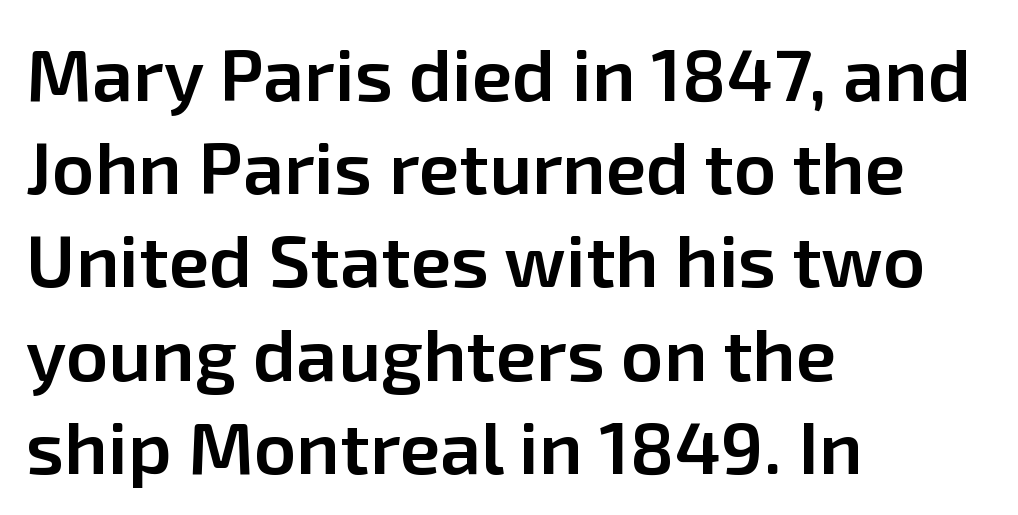
The image shows 74 px semibold sans-serif type, upright; set left-aligned, normal line spacing (1.26x), normal letter spacing, not underlined; low stroke contrast and a medium x-height.
